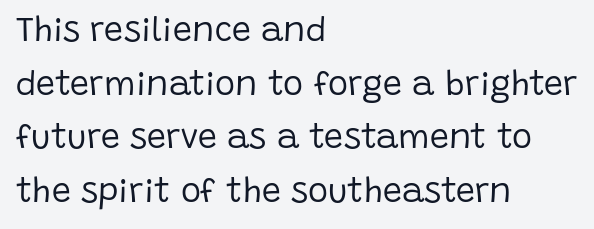
{"serif": "no", "italic": "no", "bold": "no", "weight": "regular", "width": "normal", "stroke_contrast": "low", "x_height": "large", "monospaced": "no", "underline": "no", "align": "left", "line_spacing": "normal", "line_spacing_ratio": 1.58, "letter_spacing": "normal", "letter_spacing_em": 0.0, "glyph_px": 34}
